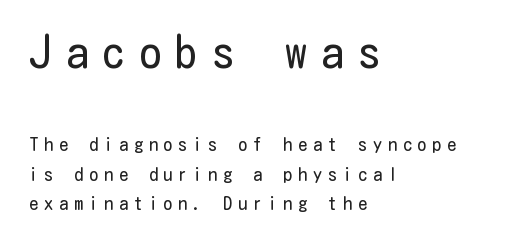
Q: Is the text bold? A: No.
Q: Is the text italic (slanted)? A: No, it is upright.
Q: Is the typeface a serif or a sans-serif typeface? A: Sans-serif.
Q: Is the text underlined? A: No.
Q: How is the paragraph aligned? A: Left-aligned.
Q: Is the spacing between letters normal or unusually wide? A: Unusually wide.
Q: Is the spacing between lines tight, normal or loose? A: Normal.
Q: Which block of text is set in a larger size, the first (top) or the second (bottom)? A: The first (top) one.
Q: Width (condensed, normal, or wide)? A: Condensed.
Q: Stroke contrast? A: Low.
Q: x-height? A: Medium.
